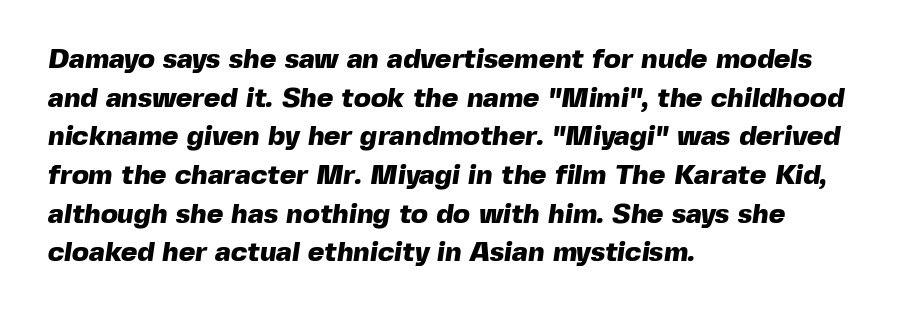
The image shows 28 px heavy sans-serif type; set left-aligned, normal line spacing (1.38x), normal letter spacing, not underlined; a medium x-height.
